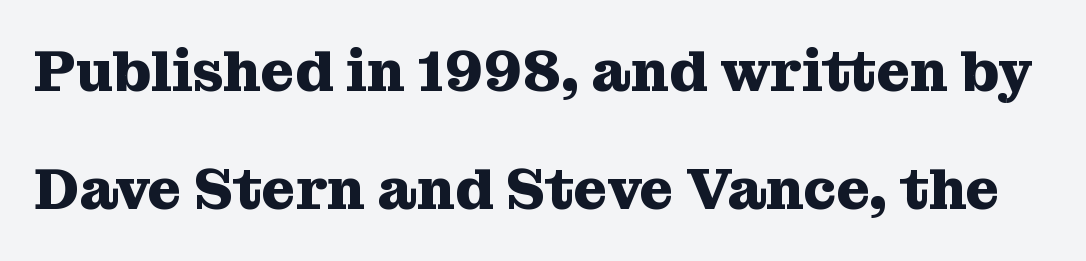
Q: Is the text bold? A: Yes.
Q: Is the text italic (slanted)? A: No, it is upright.
Q: Is the typeface a serif or a sans-serif typeface? A: Serif.
Q: Is the text underlined? A: No.
Q: Is the spacing between letters normal or unusually wide? A: Normal.
Q: Is the spacing between lines tight, normal or loose? A: Loose.
Q: Width (condensed, normal, or wide)? A: Normal.
Q: Stroke contrast? A: Medium.
Q: x-height? A: Medium.
Q: Monospaced? A: No.
